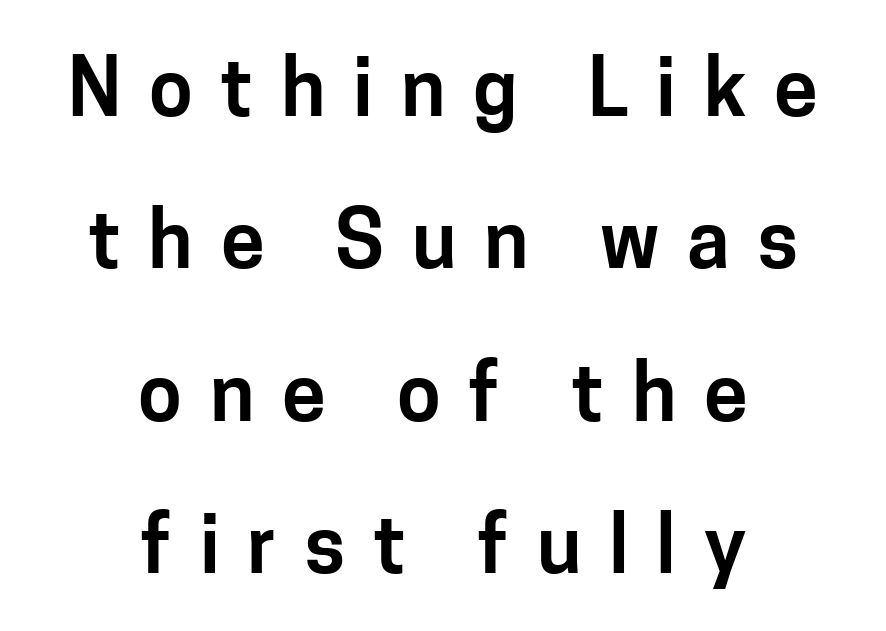
Q: Is the text italic (slanted)? A: No, it is upright.
Q: Is the typeface a serif or a sans-serif typeface? A: Sans-serif.
Q: Is the text underlined? A: No.
Q: How is the paragraph aligned? A: Centered.
Q: Is the spacing between letters normal or unusually wide? A: Unusually wide.
Q: Is the spacing between lines tight, normal or loose? A: Loose.
Q: Width (condensed, normal, or wide)? A: Normal.
Q: Stroke contrast? A: Low.
Q: x-height? A: Medium.
Q: Monospaced? A: No.
